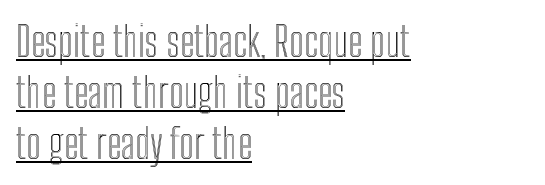
The image shows 41 px condensed type, upright; set left-aligned, normal line spacing (1.25x), normal letter spacing, underlined; a medium x-height.
